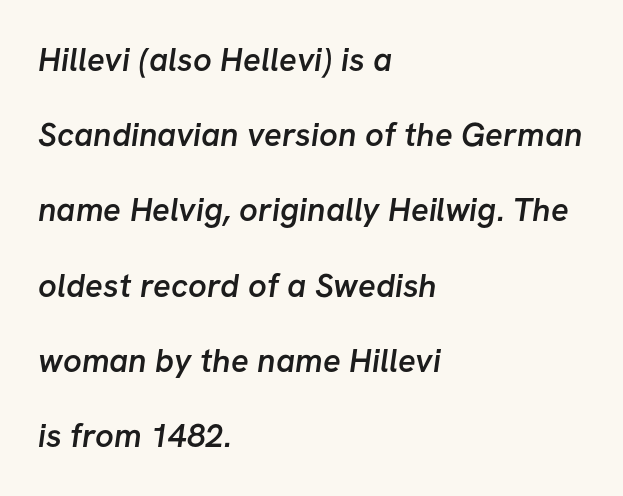
{"serif": "no", "bold": "semi", "weight": "semibold", "width": "normal", "stroke_contrast": "low", "x_height": "medium", "monospaced": "no", "underline": "no", "align": "left", "line_spacing": "loose", "line_spacing_ratio": 2.28, "letter_spacing": "normal", "letter_spacing_em": 0.0, "glyph_px": 33}
